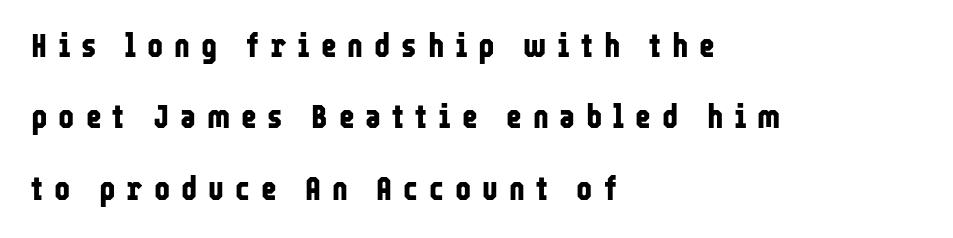
Q: Is the text bold? A: Yes.
Q: Is the text italic (slanted)? A: No, it is upright.
Q: Is the typeface a serif or a sans-serif typeface? A: Sans-serif.
Q: Is the text underlined? A: No.
Q: How is the paragraph aligned? A: Left-aligned.
Q: Is the spacing between letters normal or unusually wide? A: Unusually wide.
Q: Is the spacing between lines tight, normal or loose? A: Loose.
Q: Width (condensed, normal, or wide)? A: Condensed.
Q: Stroke contrast? A: Low.
Q: x-height? A: Medium.
Q: Monospaced? A: No.
